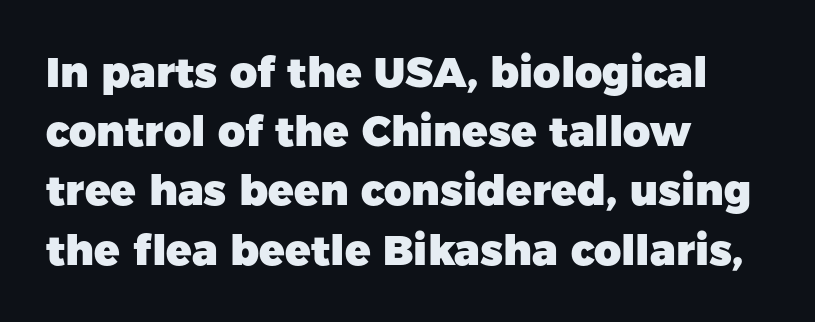
In terms of weight, the rendering is a true, heavy bold. This sample keeps an unexceptional amount of space between lines. A typesetter would mark this as roman, not italic. Nobody drew a line under any word here. The line texture is even and compact thanks to regular tracking.
